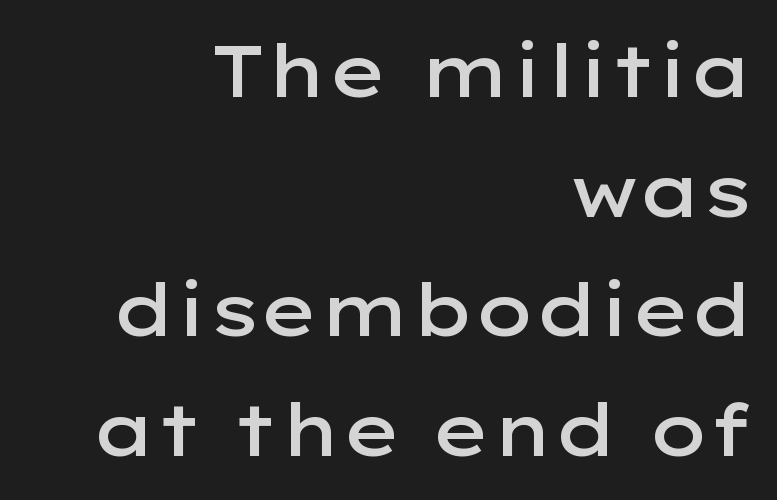
{"serif": "no", "italic": "no", "bold": "semi", "weight": "semibold", "width": "wide", "stroke_contrast": "low", "x_height": "medium", "monospaced": "no", "underline": "no", "align": "right", "line_spacing": "normal", "line_spacing_ratio": 1.64, "letter_spacing": "normal", "letter_spacing_em": 0.0, "glyph_px": 73}
